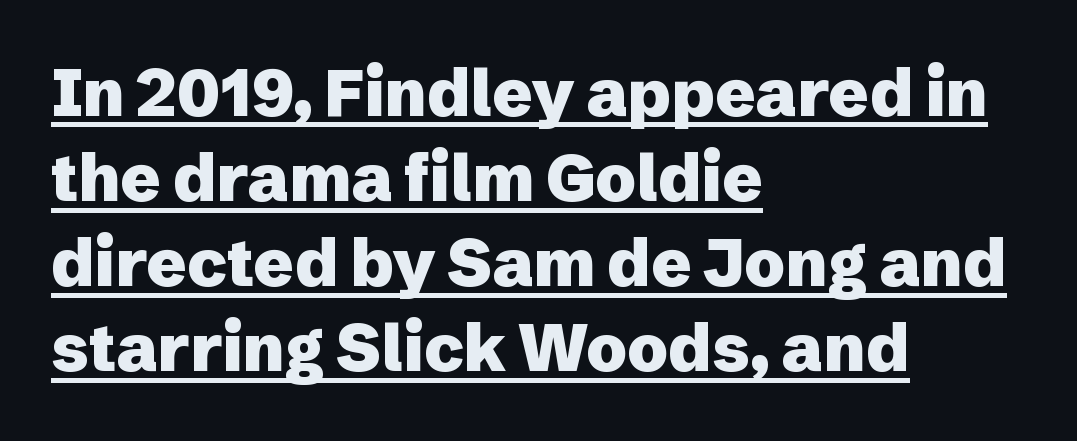
The image shows 66 px heavy sans-serif type, upright; set left-aligned, normal line spacing (1.29x), normal letter spacing, underlined; low stroke contrast and a medium x-height.
